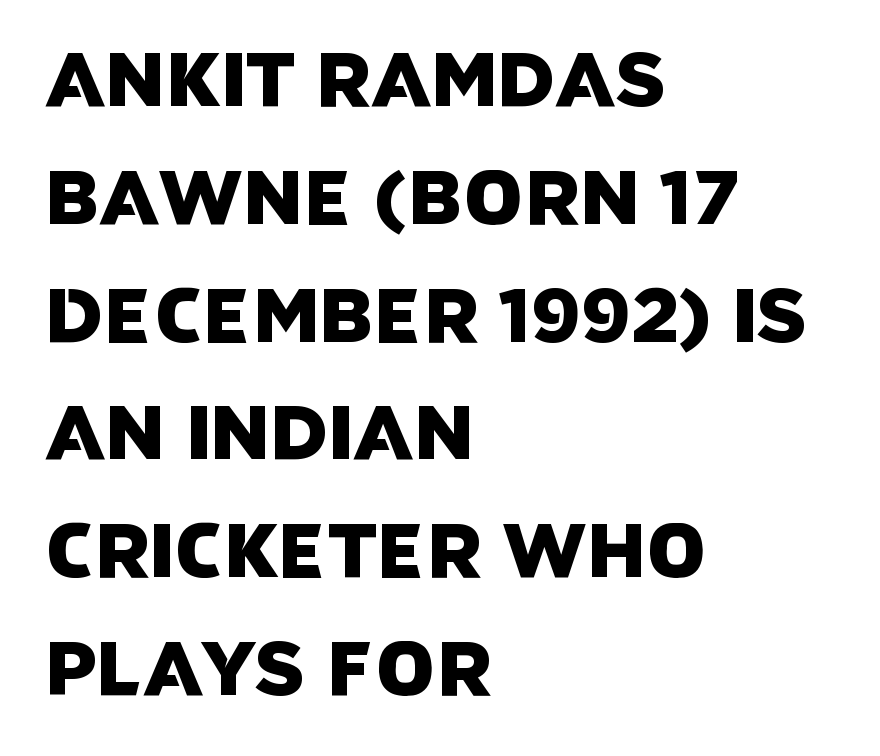
Q: Is the typeface a serif or a sans-serif typeface? A: Sans-serif.
Q: Is the text underlined? A: No.
Q: How is the paragraph aligned? A: Left-aligned.
Q: Is the spacing between letters normal or unusually wide? A: Normal.
Q: Is the spacing between lines tight, normal or loose? A: Normal.
Q: Width (condensed, normal, or wide)? A: Normal.
Q: Stroke contrast? A: Low.
Q: x-height? A: Large.
Q: Monospaced? A: No.
